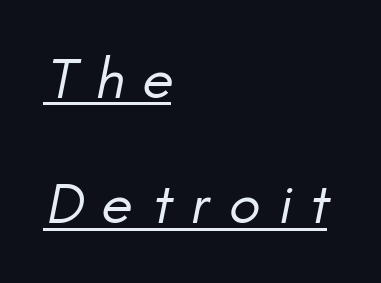
{"italic": "yes", "lean": "right", "slant_degrees": 11, "bold": "no", "weight": "regular", "width": "normal", "stroke_contrast": "low", "x_height": "small", "monospaced": "no", "underline": "yes", "align": "left", "line_spacing": "loose", "line_spacing_ratio": 2.16, "letter_spacing": "wide", "letter_spacing_em": 0.32, "glyph_px": 58}
